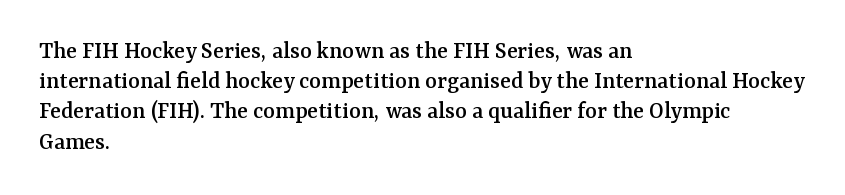
The image shows 25 px text type, upright; set left-aligned, line spacing 1.21x, normal letter spacing, not underlined.
